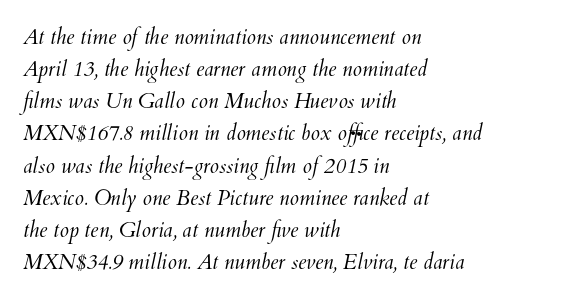
{"bold": "no", "underline": "no", "align": "left", "line_spacing": "normal", "line_spacing_ratio": 1.53, "letter_spacing": "normal", "letter_spacing_em": 0.0, "glyph_px": 21}
